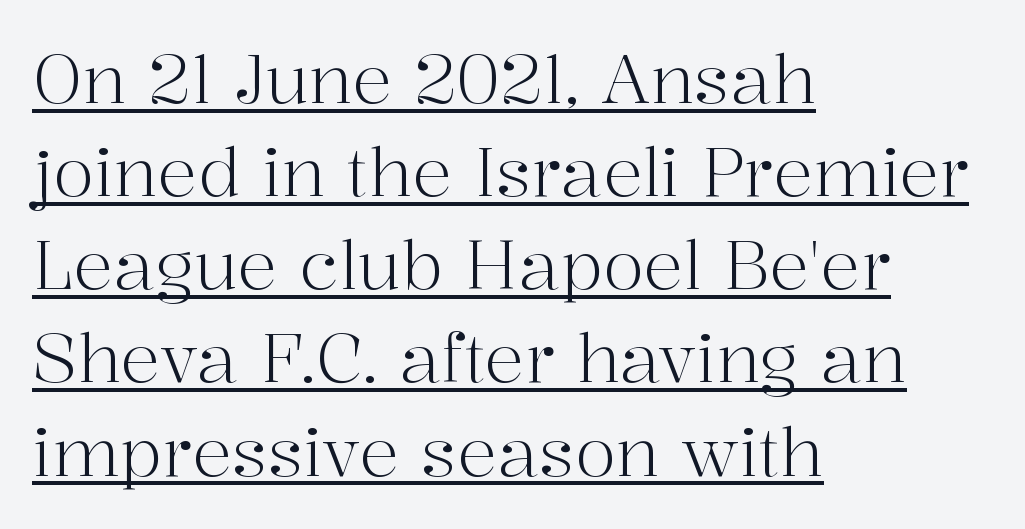
{"serif": "yes", "italic": "no", "bold": "no", "weight": "light", "width": "normal", "stroke_contrast": "high", "x_height": "medium", "monospaced": "no", "underline": "yes", "align": "left", "line_spacing": "normal", "line_spacing_ratio": 1.39, "letter_spacing": "normal", "letter_spacing_em": 0.0, "glyph_px": 67}
